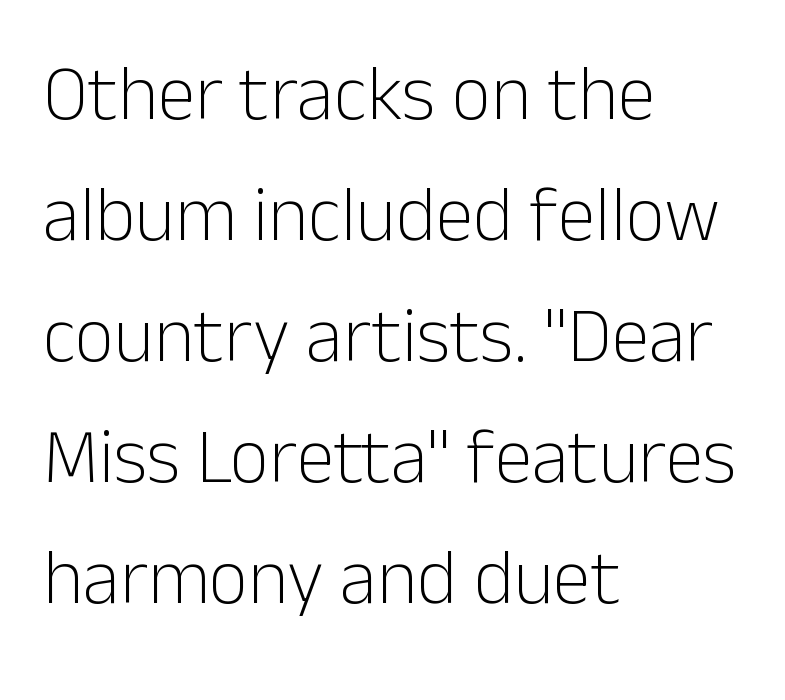
Q: Is the text bold? A: No.
Q: Is the text italic (slanted)? A: No, it is upright.
Q: Is the typeface a serif or a sans-serif typeface? A: Sans-serif.
Q: Is the text underlined? A: No.
Q: How is the paragraph aligned? A: Left-aligned.
Q: Is the spacing between letters normal or unusually wide? A: Normal.
Q: Is the spacing between lines tight, normal or loose? A: Normal.
Q: Width (condensed, normal, or wide)? A: Normal.
Q: Stroke contrast? A: Low.
Q: x-height? A: Medium.
Q: Monospaced? A: No.
